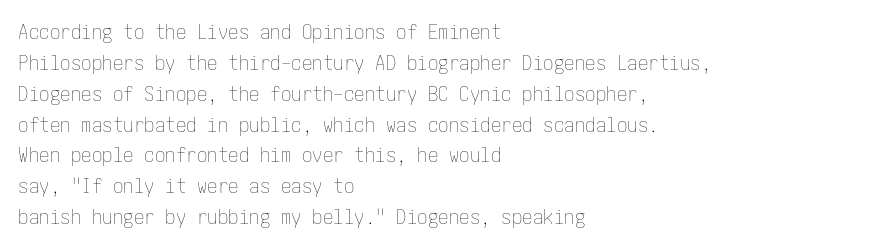
If you drew a line through each stem, it would be perfectly vertical. Leftover space on each line is placed entirely after the last word. The vertical gap from one line to the next is medium. The specimen omits any rule beneath the text block's lines.
